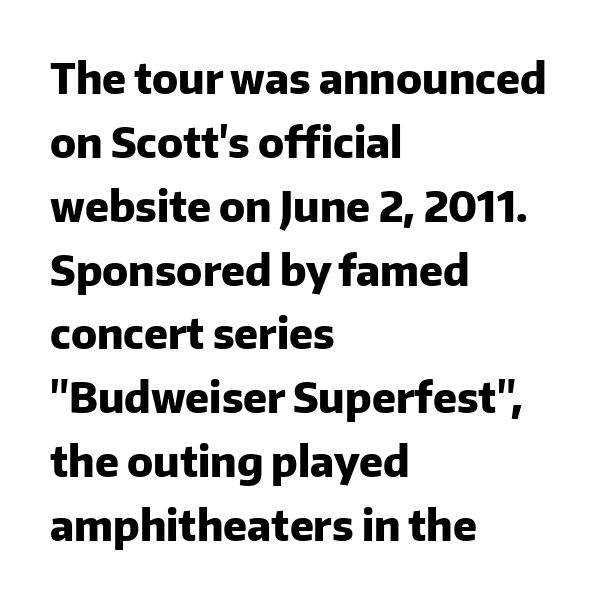
{"serif": "no", "italic": "no", "bold": "yes", "weight": "heavy", "width": "normal", "stroke_contrast": "low", "x_height": "medium", "monospaced": "no", "underline": "no", "align": "left", "line_spacing": "normal", "line_spacing_ratio": 1.52, "letter_spacing": "normal", "letter_spacing_em": 0.0, "glyph_px": 42}
